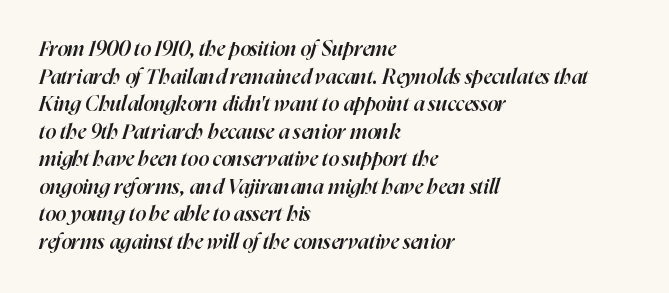
{"italic": "yes", "lean": "right", "slant_degrees": 16, "bold": "semi", "underline": "no", "align": "left", "line_spacing": "normal", "line_spacing_ratio": 1.31, "letter_spacing": "normal", "letter_spacing_em": 0.0, "glyph_px": 21}
